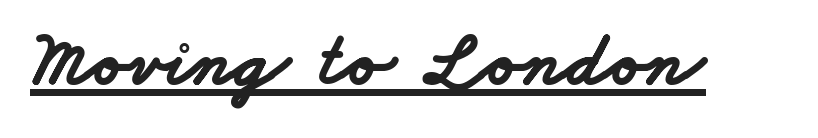
The image shows 77 px bold, wide sans-serif type; set normal letter spacing, underlined; low stroke contrast and a small x-height.
